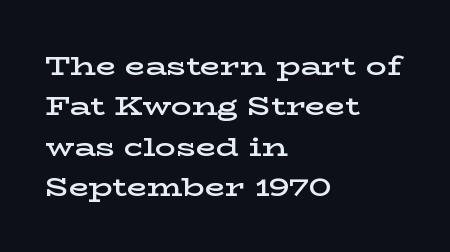
{"italic": "no", "bold": "semi", "underline": "no", "align": "left", "line_spacing": "normal", "line_spacing_ratio": 1.55, "letter_spacing": "normal", "letter_spacing_em": 0.0, "glyph_px": 26}
